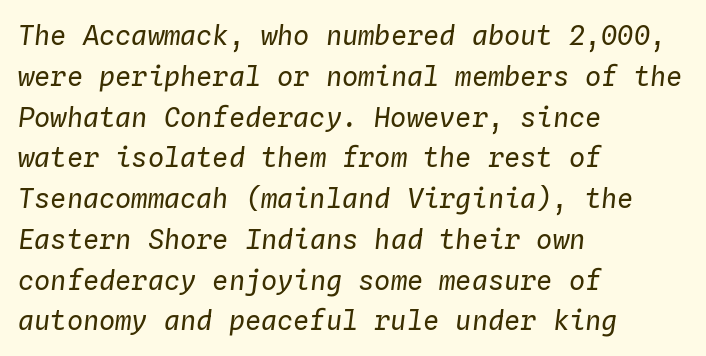
{"italic": "yes", "lean": "right", "slant_degrees": 4, "bold": "no", "underline": "no", "align": "left", "line_spacing": "normal", "line_spacing_ratio": 1.51, "letter_spacing": "normal", "letter_spacing_em": 0.0, "glyph_px": 27}
